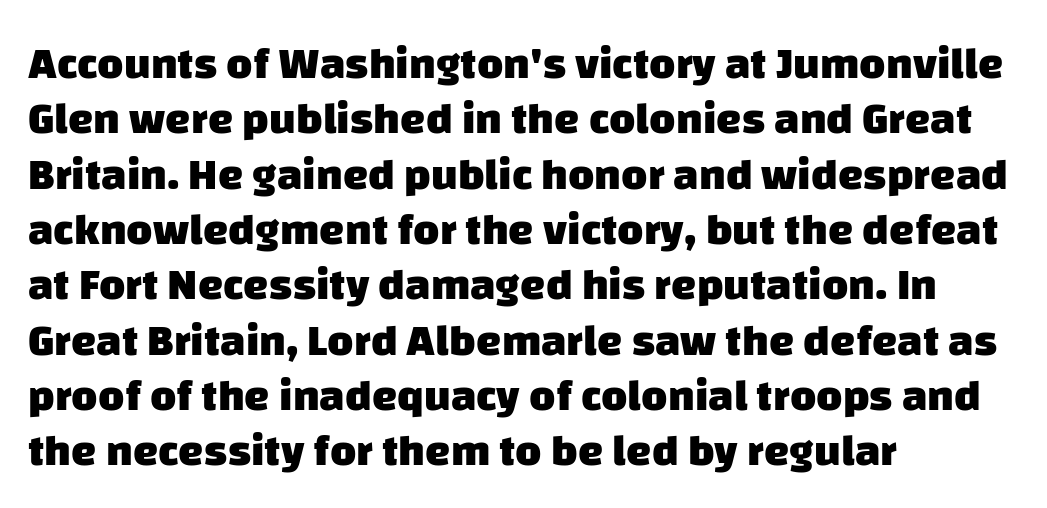
Q: Is the text bold? A: Yes.
Q: Is the typeface a serif or a sans-serif typeface? A: Sans-serif.
Q: Is the text underlined? A: No.
Q: How is the paragraph aligned? A: Left-aligned.
Q: Is the spacing between letters normal or unusually wide? A: Normal.
Q: Width (condensed, normal, or wide)? A: Normal.
Q: Stroke contrast? A: Low.
Q: x-height? A: Large.
Q: Monospaced? A: No.
